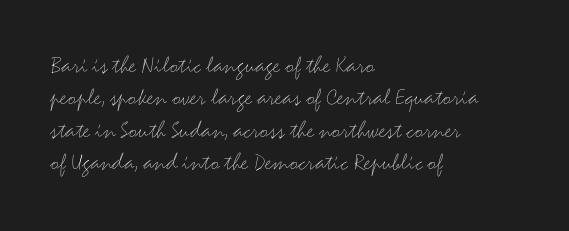
{"bold": "no", "underline": "no", "align": "left", "line_spacing": "normal", "line_spacing_ratio": 1.3, "letter_spacing": "normal", "letter_spacing_em": 0.0, "glyph_px": 25}
